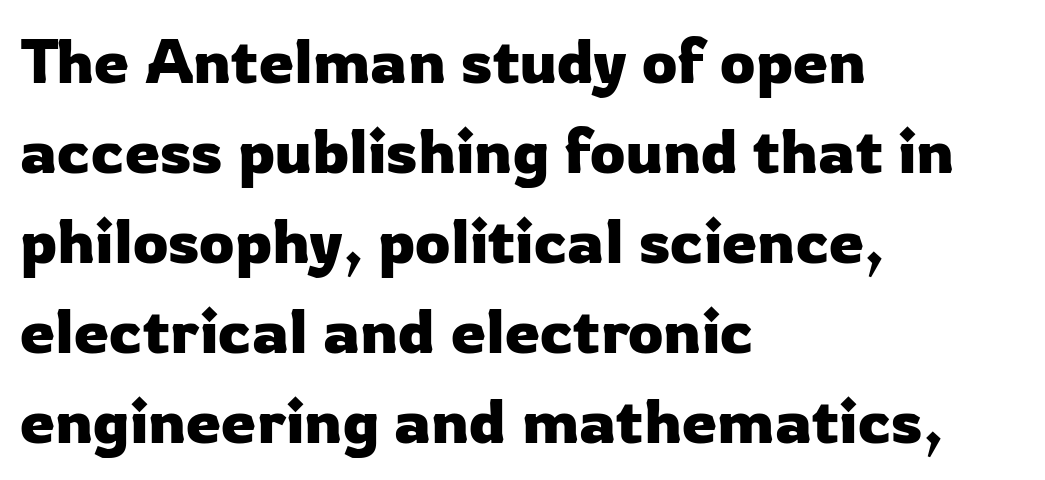
{"serif": "no", "italic": "no", "width": "normal", "stroke_contrast": "low", "x_height": "medium", "monospaced": "no", "underline": "no", "align": "left", "line_spacing": "normal", "line_spacing_ratio": 1.43, "letter_spacing": "normal", "letter_spacing_em": 0.0, "glyph_px": 63}
